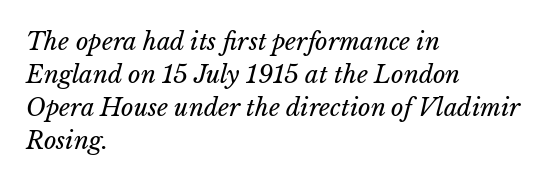
{"bold": "no", "underline": "no", "align": "left", "line_spacing": "normal", "line_spacing_ratio": 1.38, "letter_spacing": "normal", "letter_spacing_em": 0.0, "glyph_px": 24}
